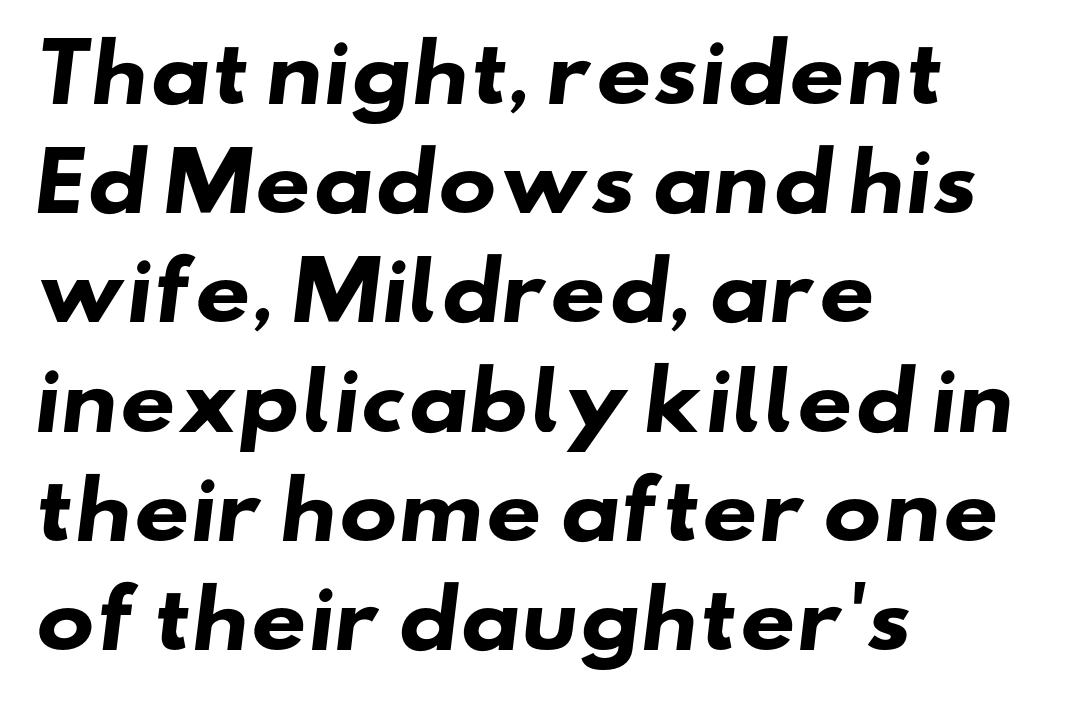
Which margin do the lines hug? The left one — the right edge is uneven. The strip under each line holds only bare page. The line texture is even and compact thanks to regular tracking. Is there much room between lines? A standard amount, neither cramped nor airy. To sum up the face: it is a sans, with no serifs.
